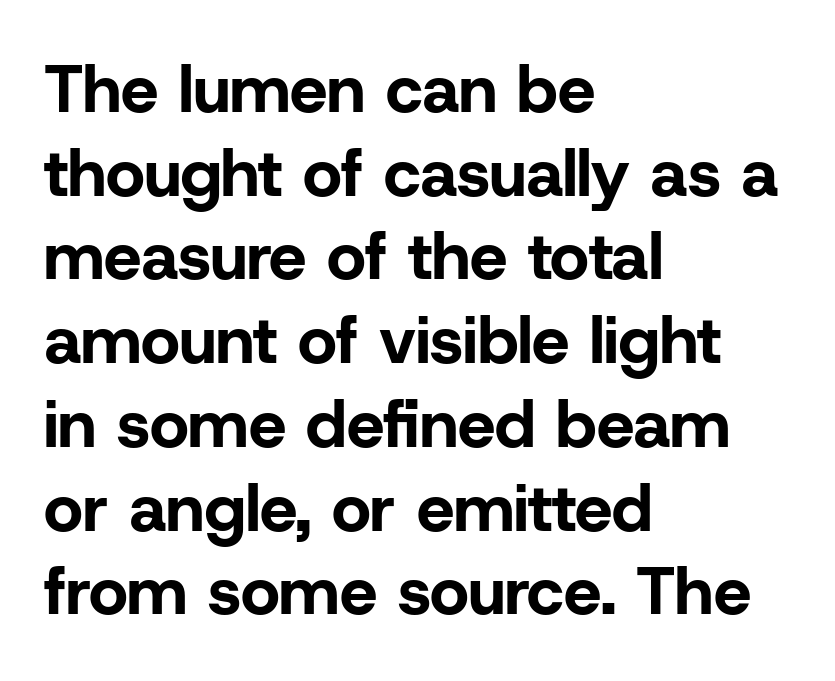
The image shows 67 px bold sans-serif type, upright; set left-aligned, normal line spacing (1.25x), normal letter spacing, not underlined; low stroke contrast and a medium x-height.
